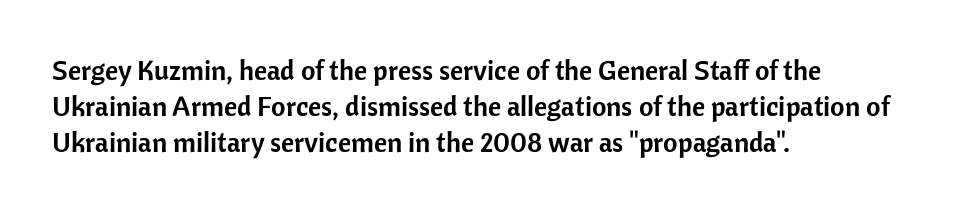
{"serif": "no", "italic": "no", "width": "normal", "stroke_contrast": "low", "x_height": "medium", "monospaced": "no", "underline": "no", "align": "left", "line_spacing": "normal", "line_spacing_ratio": 1.29, "letter_spacing": "normal", "letter_spacing_em": 0.0, "glyph_px": 28}
